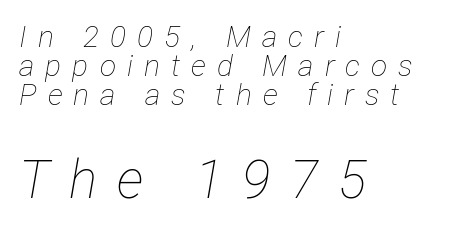
Q: Is the text bold? A: No.
Q: Is the text italic (slanted)? A: Yes, it leans right by about 12 degrees.
Q: Is the text underlined? A: No.
Q: How is the paragraph aligned? A: Left-aligned.
Q: Is the spacing between letters normal or unusually wide? A: Unusually wide.
Q: Is the spacing between lines tight, normal or loose? A: Tight.
Q: Which block of text is set in a larger size, the first (top) or the second (bottom)? A: The second (bottom) one.
Q: Width (condensed, normal, or wide)? A: Condensed.
Q: Stroke contrast? A: Low.
Q: x-height? A: Medium.
Q: Monospaced? A: No.
